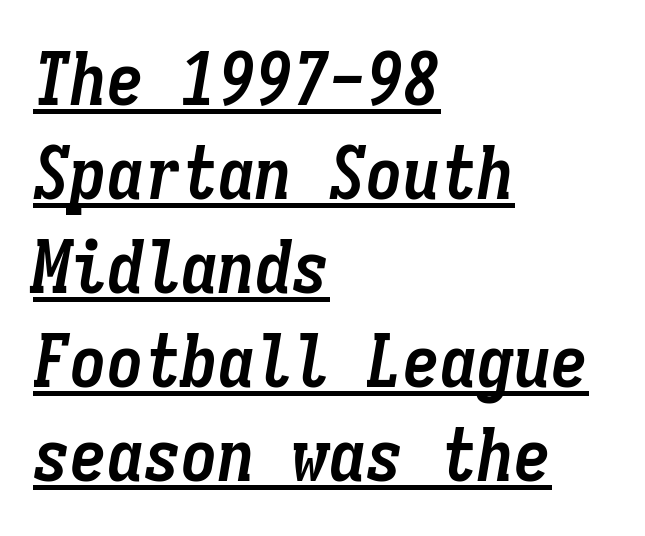
Q: Is the text bold? A: Yes.
Q: Is the text italic (slanted)? A: Yes, it leans right by about 9 degrees.
Q: Is the text underlined? A: Yes.
Q: How is the paragraph aligned? A: Left-aligned.
Q: Is the spacing between letters normal or unusually wide? A: Normal.
Q: Is the spacing between lines tight, normal or loose? A: Normal.
Q: Width (condensed, normal, or wide)? A: Condensed.
Q: Stroke contrast? A: Low.
Q: x-height? A: Medium.
Q: Monospaced? A: Yes.
